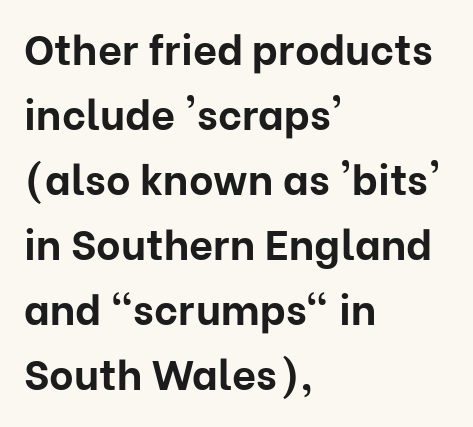
{"serif": "no", "italic": "no", "bold": "yes", "weight": "bold", "width": "normal", "stroke_contrast": "low", "x_height": "medium", "monospaced": "no", "underline": "no", "align": "left", "line_spacing": "normal", "line_spacing_ratio": 1.55, "letter_spacing": "normal", "letter_spacing_em": 0.0, "glyph_px": 42}
